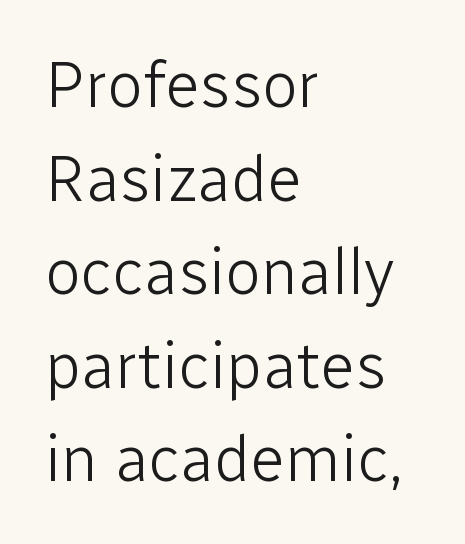
Weight: regular or lighter. The block of text has a typical density, with ordinary space between rows. Nobody touched the tracking dial on this one. A classic flush-left, rag-right setting is used for this passage. The passage shown is typed in a proportional face where columns would drift.
